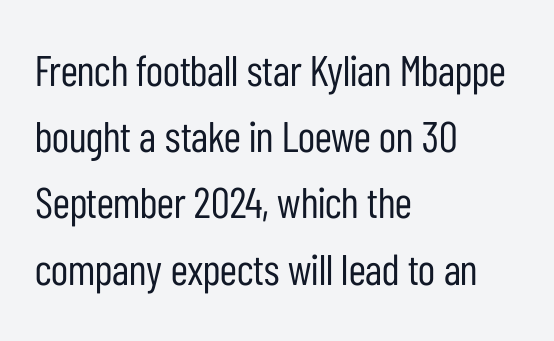
The image shows 43 px regular-weight, condensed sans-serif type, upright; set left-aligned, normal line spacing (1.54x), normal letter spacing, not underlined; low stroke contrast and a medium x-height.
